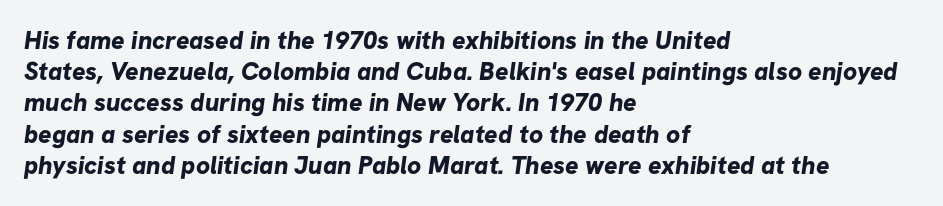
{"bold": "yes", "underline": "no", "align": "left", "line_spacing": "normal", "line_spacing_ratio": 1.25, "letter_spacing": "normal", "letter_spacing_em": 0.0, "glyph_px": 25}
